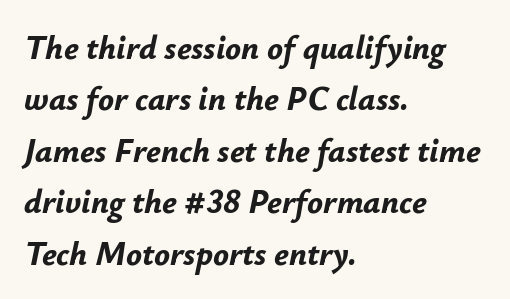
{"italic": "yes", "lean": "right", "slant_degrees": 12, "bold": "yes", "weight": "bold", "width": "normal", "stroke_contrast": "low", "x_height": "small", "monospaced": "no", "underline": "no", "align": "left", "line_spacing": "normal", "line_spacing_ratio": 1.56, "letter_spacing": "normal", "letter_spacing_em": 0.0, "glyph_px": 33}
